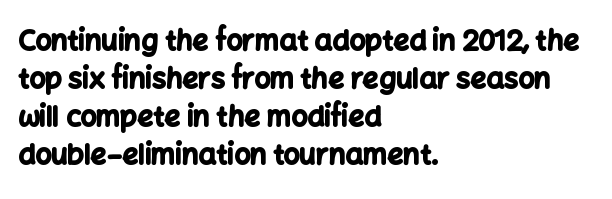
The image shows 28 px bold sans-serif type, upright; set left-aligned, normal line spacing (1.36x), normal letter spacing, not underlined; low stroke contrast and a medium x-height.
